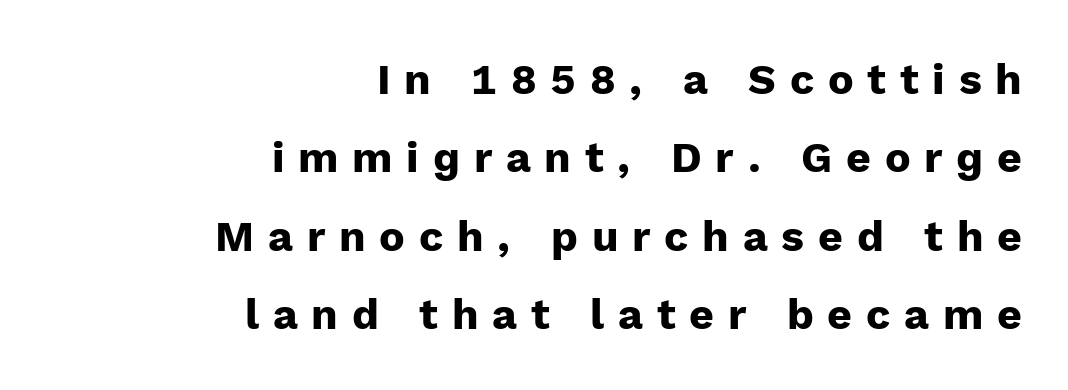
Ascenders rise straight up at ninety degrees. You could not count columns in this text — the font is proportionally spaced. The text was rendered using a sans face with plain stroke endings. Inter-character spacing is expanded well beyond the font's built-in metrics. Has an underline been added? It has not. Plenty of ink on the page — the face is bold.
